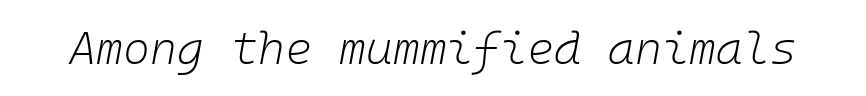
{"italic": "yes", "lean": "right", "slant_degrees": 10, "bold": "no", "weight": "light", "width": "normal", "stroke_contrast": "low", "x_height": "medium", "monospaced": "yes", "underline": "no", "letter_spacing": "normal", "letter_spacing_em": 0.0, "glyph_px": 46}
